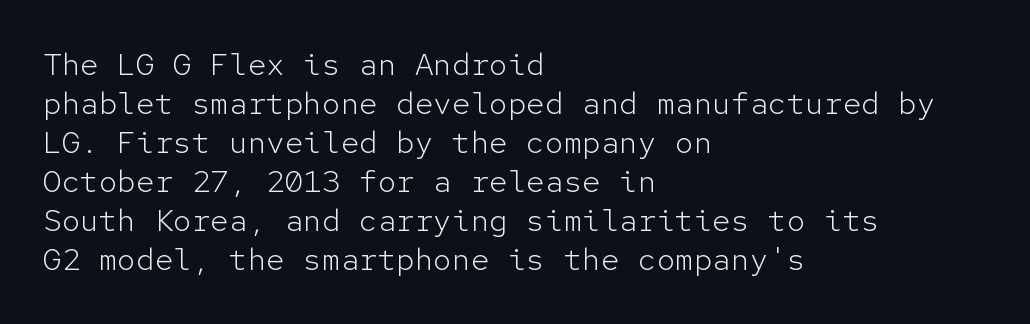
{"serif": "no", "italic": "no", "bold": "no", "weight": "light", "width": "normal", "stroke_contrast": "low", "x_height": "medium", "monospaced": "yes", "underline": "no", "align": "left", "line_spacing": "normal", "line_spacing_ratio": 1.26, "letter_spacing": "normal", "letter_spacing_em": 0.0, "glyph_px": 31}
